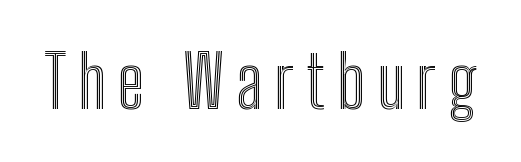
{"italic": "no", "width": "condensed", "x_height": "medium", "monospaced": "no", "underline": "no", "glyph_px": 73}
